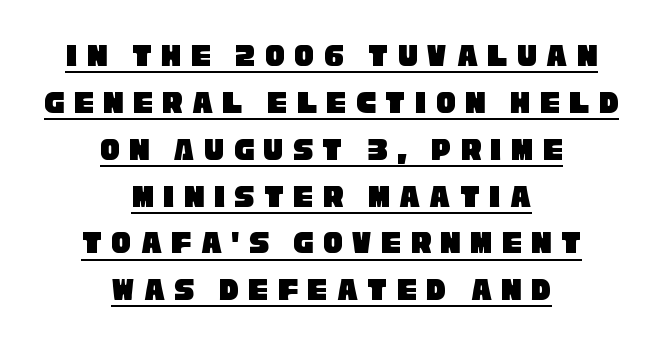
{"serif": "no", "width": "condensed", "stroke_contrast": "low", "x_height": "large", "monospaced": "no", "underline": "yes", "align": "center", "line_spacing": "normal", "line_spacing_ratio": 1.42, "letter_spacing": "wide", "letter_spacing_em": 0.28, "glyph_px": 33}
